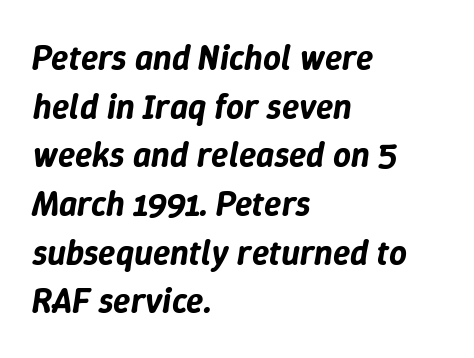
The image shows 35 px text type, italic (leaning right); set left-aligned, normal line spacing (1.39x), normal letter spacing, not underlined; low stroke contrast and a medium x-height.
